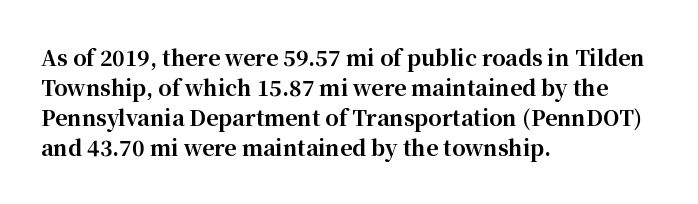
The font's upright variant was chosen for this text. These lines keep a tight, regular rhythm from letter to letter. Notice how thick the strokes are: this is what a full bold looks like. These lines sit exactly where default settings would place them.
